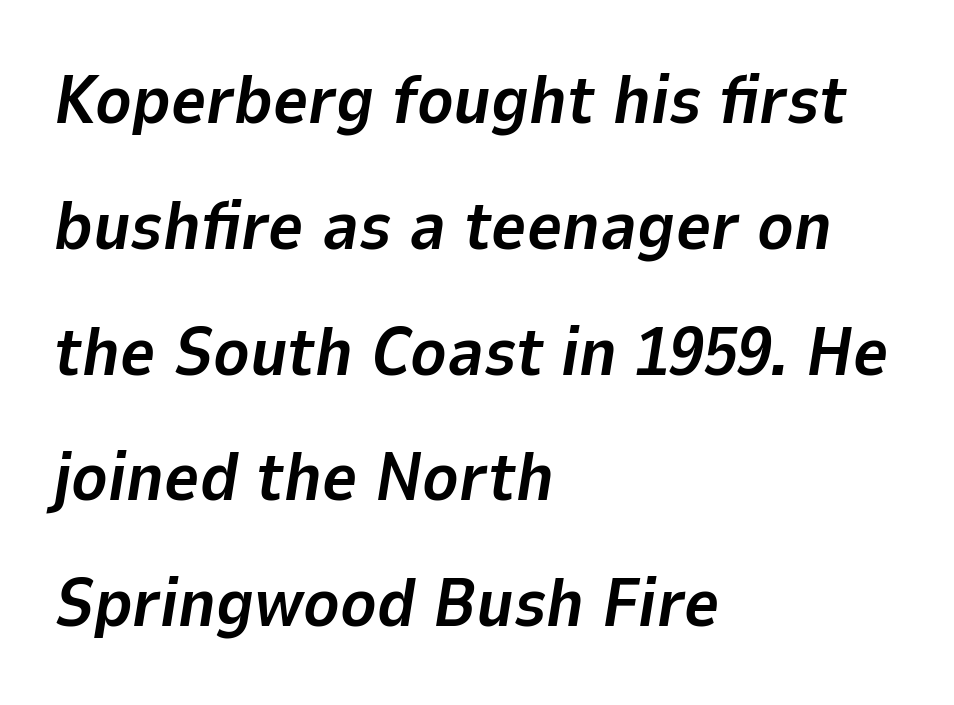
The image shows 68 px bold type, italic (leaning right); set left-aligned, line spacing 1.85x, normal letter spacing, not underlined; low stroke contrast and a medium x-height.
